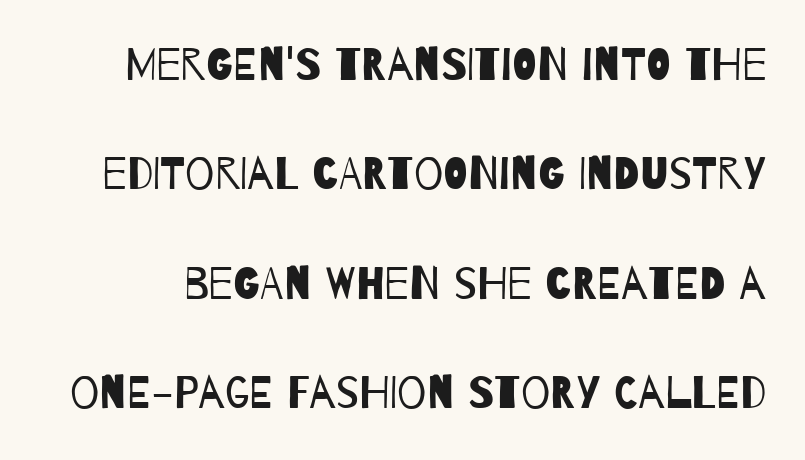
Do the characters align in a grid? No, the font is proportional. In terms of letterform style, serifs are entirely absent. What's the leading like? Stretched, with rows far apart. Tracking value appears to be zero — textbook default spacing.
